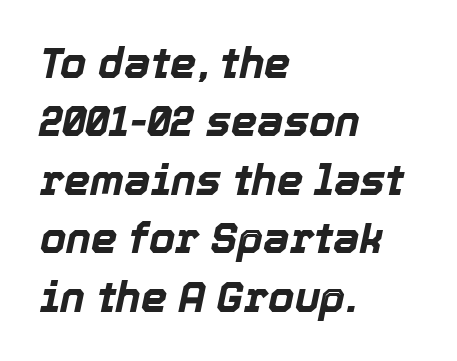
This sample uses plain, unmodified letter spacing. A typesetter would mark this as italic. Does the copy run flush right? No — it runs flush left. Anything drawn beneath the words? Only blank space. Thick stems and heavy bowls — unmistakably bold. The block of text has a typical density, with ordinary space between rows.
